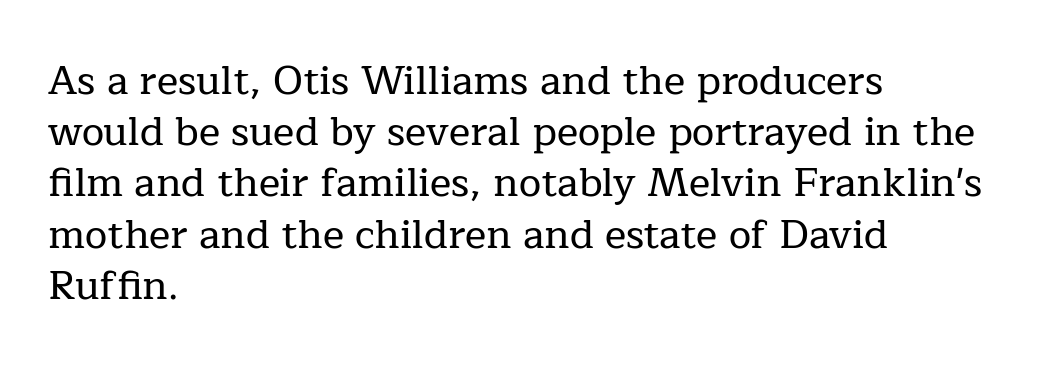
How would I describe the line gaps? Plain and ordinary. To sum up the face: it has serifs. These lines were composed using upright roman letters. Each word holds together tightly as a unit, with standard inter-letter gaps. This rendering uses left alignment, leaving the right contour irregular.
